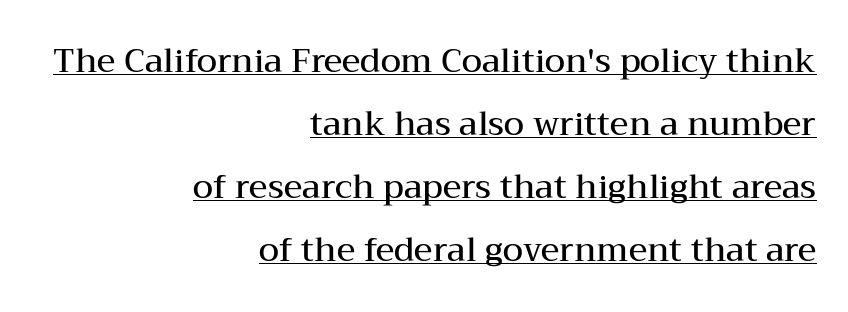
Q: Is the text bold? A: Semi-bold.
Q: Is the text italic (slanted)? A: No, it is upright.
Q: Is the typeface a serif or a sans-serif typeface? A: Serif.
Q: Is the text underlined? A: Yes.
Q: How is the paragraph aligned? A: Right-aligned.
Q: Is the spacing between letters normal or unusually wide? A: Normal.
Q: Is the spacing between lines tight, normal or loose? A: Loose.
Q: Width (condensed, normal, or wide)? A: Wide.
Q: Stroke contrast? A: Medium.
Q: x-height? A: Medium.
Q: Monospaced? A: No.
